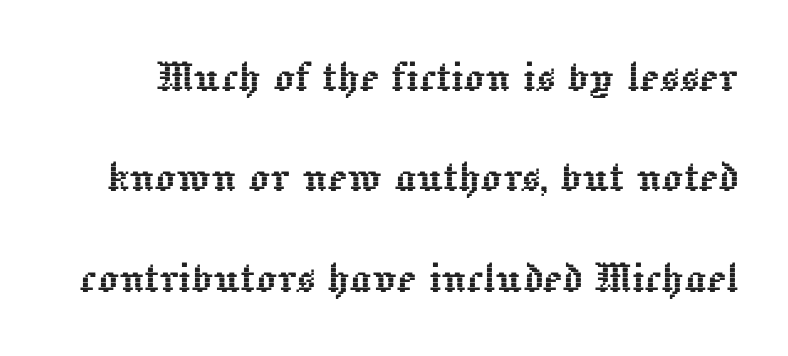
Each word holds together tightly as a unit, with standard inter-letter gaps. Does the leading feel generous? Absolutely, it's lavish. The letters stand straight up with perfectly vertical stems. A typesetter would call this proportional, since set widths differ per character. Letters rest on an invisible, unmarked baseline.
